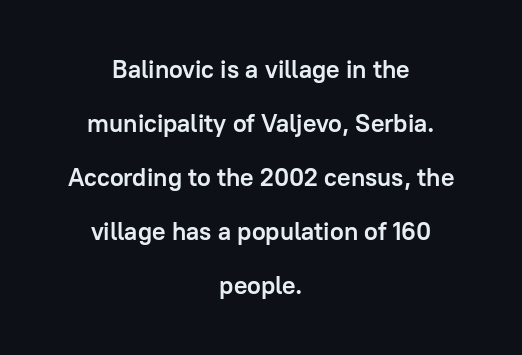
Q: Is the text bold? A: Yes.
Q: Is the text italic (slanted)? A: No, it is upright.
Q: Is the text underlined? A: No.
Q: How is the paragraph aligned? A: Centered.
Q: Is the spacing between letters normal or unusually wide? A: Normal.
Q: Is the spacing between lines tight, normal or loose? A: Loose.
